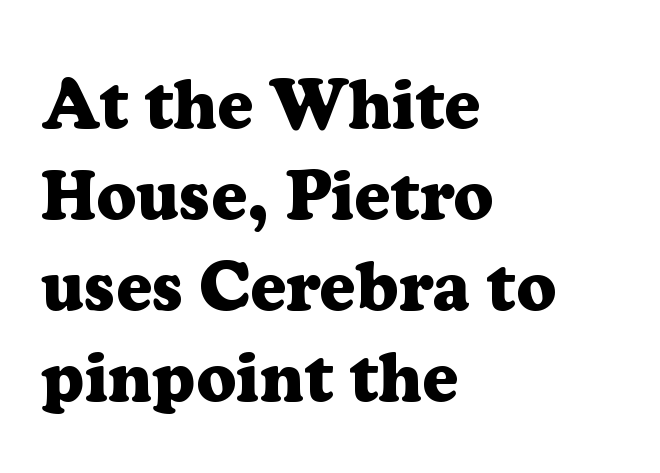
Q: Is the text bold? A: Yes.
Q: Is the text italic (slanted)? A: No, it is upright.
Q: Is the typeface a serif or a sans-serif typeface? A: Serif.
Q: Is the text underlined? A: No.
Q: How is the paragraph aligned? A: Left-aligned.
Q: Is the spacing between letters normal or unusually wide? A: Normal.
Q: Is the spacing between lines tight, normal or loose? A: Normal.
Q: Width (condensed, normal, or wide)? A: Normal.
Q: Stroke contrast? A: Low.
Q: x-height? A: Medium.
Q: Monospaced? A: No.
